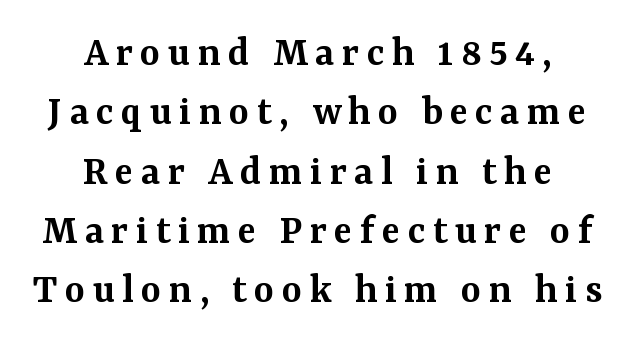
The image shows 43 px semibold serif type, upright; set centered, normal line spacing (1.38x), not underlined; medium stroke contrast and a medium x-height.
